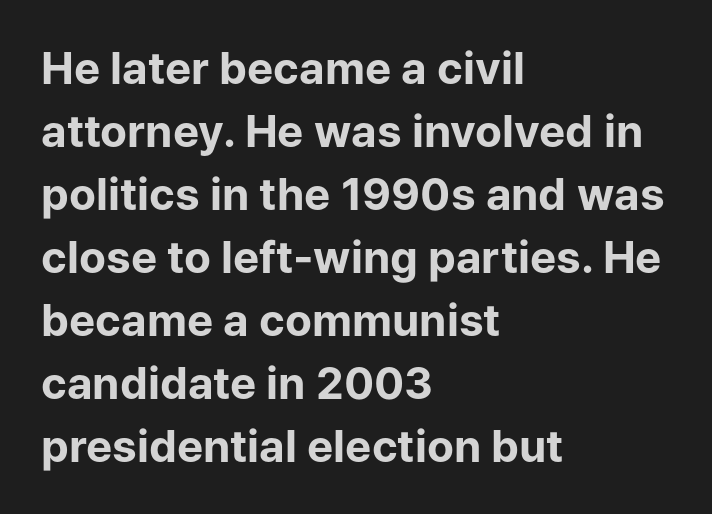
The glyphs have the mass of a bold cut. The rendering uses a moderate line-height, typical for paragraphs. The letters stand upright; this is a roman face. The designer went with a sans here, leaving each stem footless. Clear beneath every line of the passage. You could not count columns in this text — the font is proportionally spaced.
